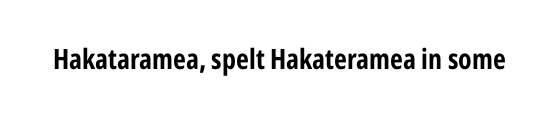
{"serif": "no", "italic": "no", "bold": "yes", "weight": "bold", "width": "condensed", "stroke_contrast": "low", "x_height": "medium", "monospaced": "no", "underline": "no", "letter_spacing": "normal", "letter_spacing_em": 0.0, "glyph_px": 28}
